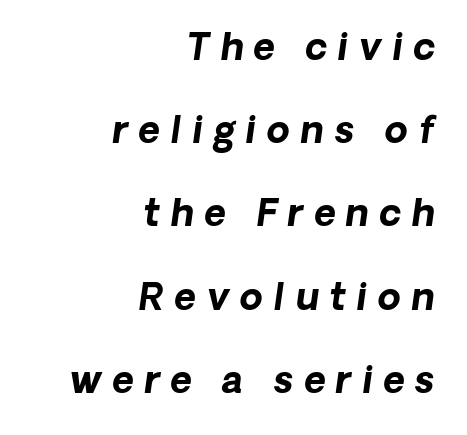
The image shows 37 px bold sans-serif type; set right-aligned, loose line spacing (2.25x), unusually wide letter spacing (+0.29 em), not underlined; low stroke contrast and a medium x-height.
